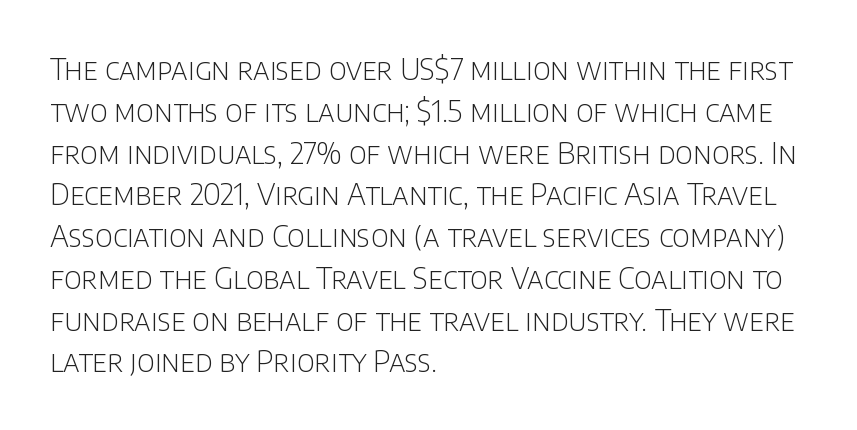
{"serif": "no", "italic": "no", "bold": "no", "weight": "light", "width": "normal", "stroke_contrast": "low", "x_height": "large", "monospaced": "no", "underline": "no", "align": "left", "line_spacing": "normal", "line_spacing_ratio": 1.44, "letter_spacing": "normal", "letter_spacing_em": 0.0, "glyph_px": 29}
